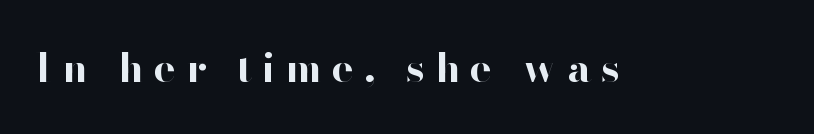
The letters are bold, with thick, heavy strokes. The specimen reads as upright at a glance. Here the designer chose a conventional face with non-uniform glyph widths. A bare baseline throughout the passage. Spacing between characters has been opened up far beyond the box default. The rendering shows plain stroke endings on the letterforms — a sans-serif design.
